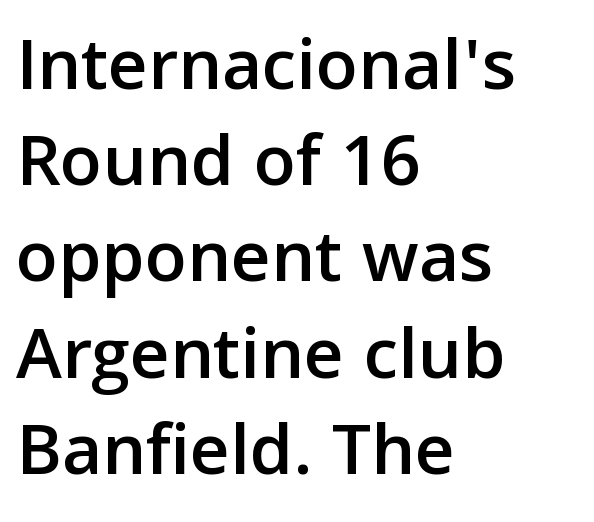
Q: Is the text italic (slanted)? A: No, it is upright.
Q: Is the typeface a serif or a sans-serif typeface? A: Sans-serif.
Q: Is the text underlined? A: No.
Q: How is the paragraph aligned? A: Left-aligned.
Q: Is the spacing between letters normal or unusually wide? A: Normal.
Q: Is the spacing between lines tight, normal or loose? A: Normal.
Q: Width (condensed, normal, or wide)? A: Normal.
Q: Stroke contrast? A: Low.
Q: x-height? A: Medium.
Q: Monospaced? A: No.
